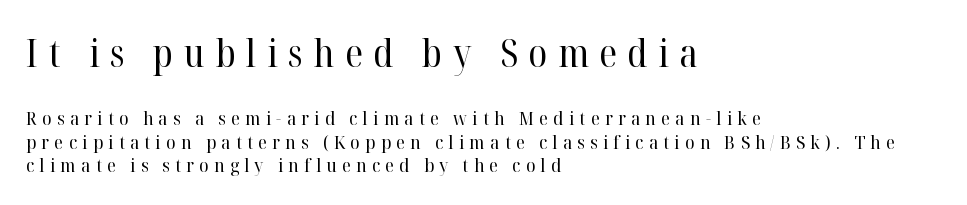
Q: Is the text bold? A: No.
Q: Is the text italic (slanted)? A: No, it is upright.
Q: Is the typeface a serif or a sans-serif typeface? A: Serif.
Q: Is the text underlined? A: No.
Q: How is the paragraph aligned? A: Left-aligned.
Q: Is the spacing between letters normal or unusually wide? A: Unusually wide.
Q: Is the spacing between lines tight, normal or loose? A: Normal.
Q: Which block of text is set in a larger size, the first (top) or the second (bottom)? A: The first (top) one.
Q: Width (condensed, normal, or wide)? A: Normal.
Q: Stroke contrast? A: High.
Q: x-height? A: Medium.
Q: Monospaced? A: No.
